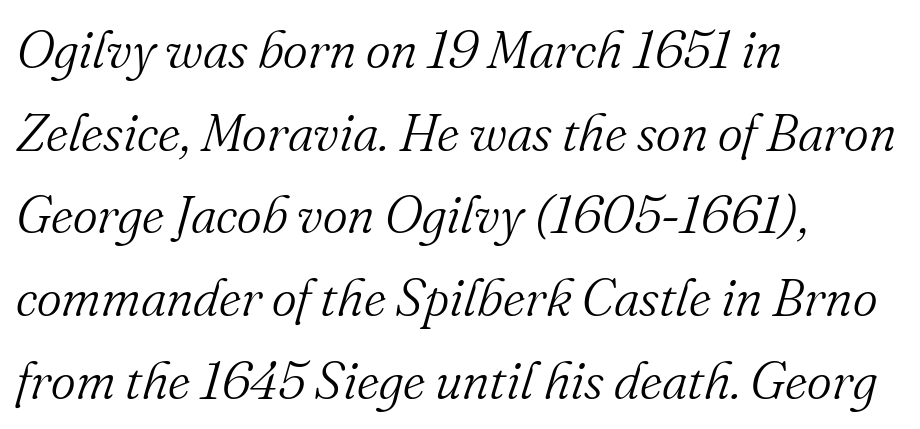
The image shows 53 px light serif type, italic (leaning right); set left-aligned, normal line spacing (1.56x), normal letter spacing, not underlined; medium stroke contrast and a small x-height.
